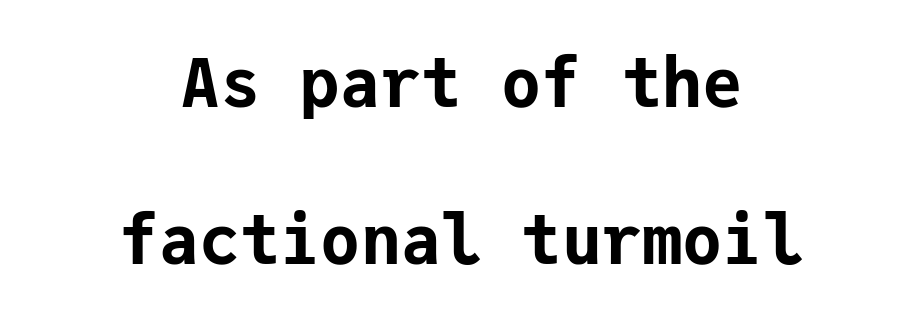
Q: Is the text bold? A: Yes.
Q: Is the text italic (slanted)? A: No, it is upright.
Q: Is the typeface a serif or a sans-serif typeface? A: Sans-serif.
Q: Is the text underlined? A: No.
Q: How is the paragraph aligned? A: Centered.
Q: Is the spacing between letters normal or unusually wide? A: Normal.
Q: Is the spacing between lines tight, normal or loose? A: Loose.
Q: Width (condensed, normal, or wide)? A: Normal.
Q: Stroke contrast? A: Low.
Q: x-height? A: Medium.
Q: Monospaced? A: Yes.
